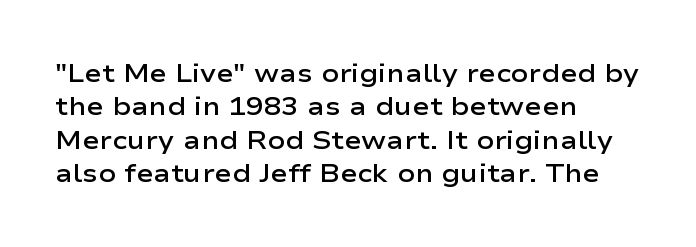
The line texture is even and compact thanks to regular tracking. Tall strokes in this sample are plumb rather than angled. The paragraph shown leans on its left margin. The strip under each line holds only bare page.
